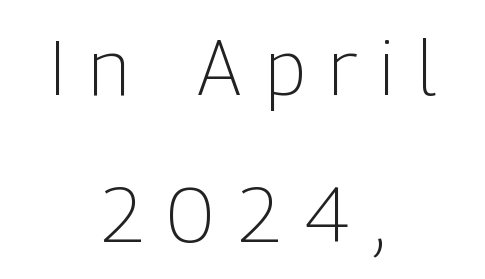
Q: Is the text bold? A: No.
Q: Is the text italic (slanted)? A: No, it is upright.
Q: Is the typeface a serif or a sans-serif typeface? A: Sans-serif.
Q: Is the text underlined? A: No.
Q: How is the paragraph aligned? A: Centered.
Q: Is the spacing between letters normal or unusually wide? A: Unusually wide.
Q: Width (condensed, normal, or wide)? A: Condensed.
Q: Stroke contrast? A: Low.
Q: x-height? A: Medium.
Q: Monospaced? A: No.
